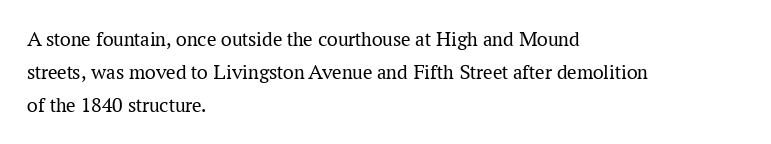
The image shows 21 px text type, upright; set left-aligned, normal line spacing (1.57x), normal letter spacing, not underlined.
